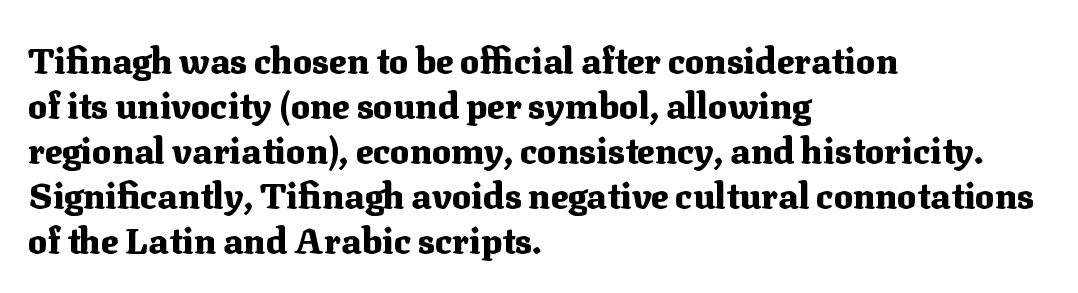
Q: Is the text bold? A: Yes.
Q: Is the text italic (slanted)? A: No, it is upright.
Q: Is the typeface a serif or a sans-serif typeface? A: Serif.
Q: Is the text underlined? A: No.
Q: How is the paragraph aligned? A: Left-aligned.
Q: Is the spacing between letters normal or unusually wide? A: Normal.
Q: Is the spacing between lines tight, normal or loose? A: Normal.
Q: Width (condensed, normal, or wide)? A: Normal.
Q: Stroke contrast? A: Medium.
Q: x-height? A: Medium.
Q: Monospaced? A: No.
